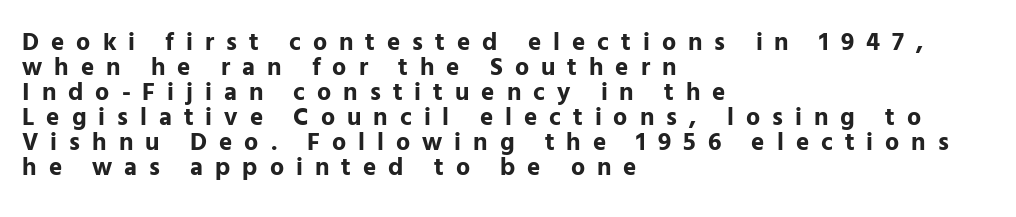
The image shows 25 px bold type, upright; set left-aligned, tight line spacing (1.0x), unusually wide letter spacing (+0.48 em), not underlined.
